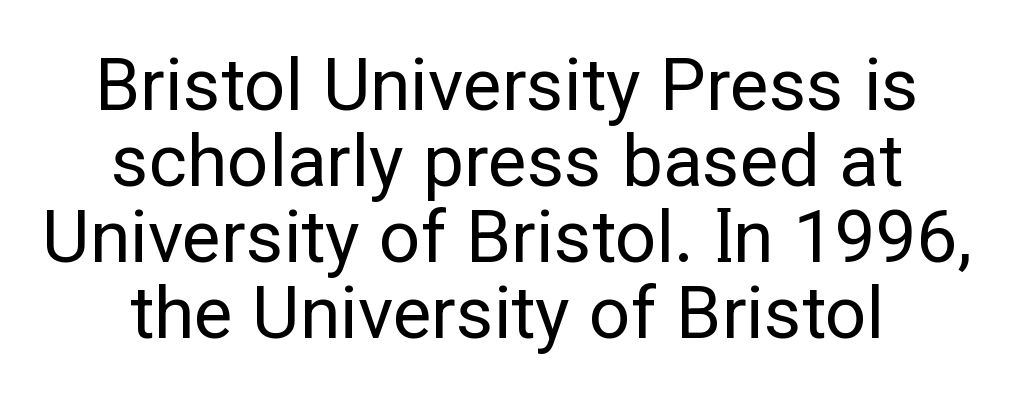
{"serif": "no", "italic": "no", "bold": "no", "weight": "regular", "width": "normal", "stroke_contrast": "low", "x_height": "medium", "monospaced": "no", "underline": "no", "align": "center", "line_spacing": "tight", "line_spacing_ratio": 1.04, "letter_spacing": "normal", "letter_spacing_em": 0.0, "glyph_px": 73}
